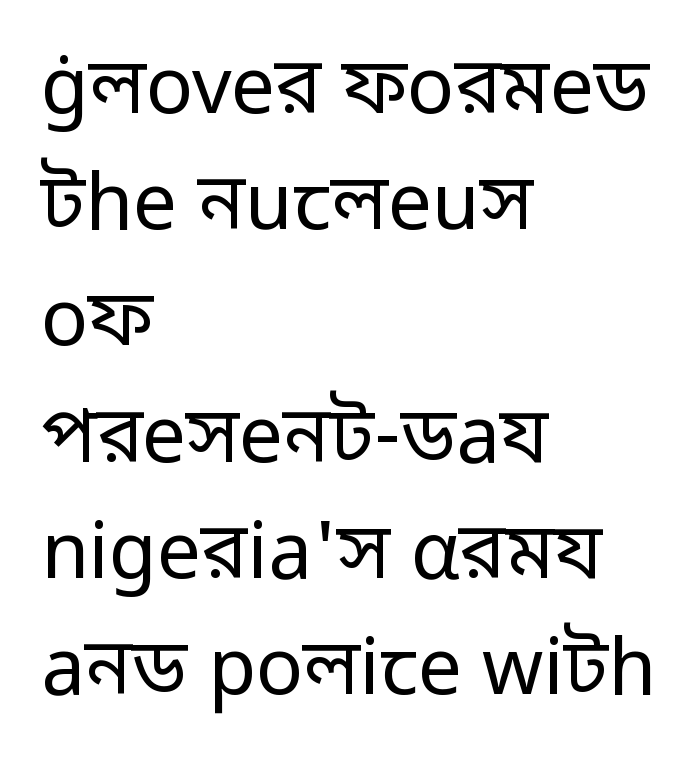
The typesetting does not lean heavy: it is not bold. The specimen reads as upright at a glance. The block of text has a typical density, with ordinary space between rows. Each row of text sits above clean, open space. Short note: letters normally spaced.
